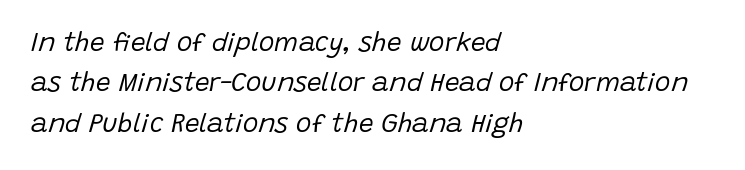
Q: Is the text bold? A: No.
Q: Is the text italic (slanted)? A: Yes, it leans right by about 15 degrees.
Q: Is the text underlined? A: No.
Q: How is the paragraph aligned? A: Left-aligned.
Q: Is the spacing between letters normal or unusually wide? A: Normal.
Q: Is the spacing between lines tight, normal or loose? A: Normal.
